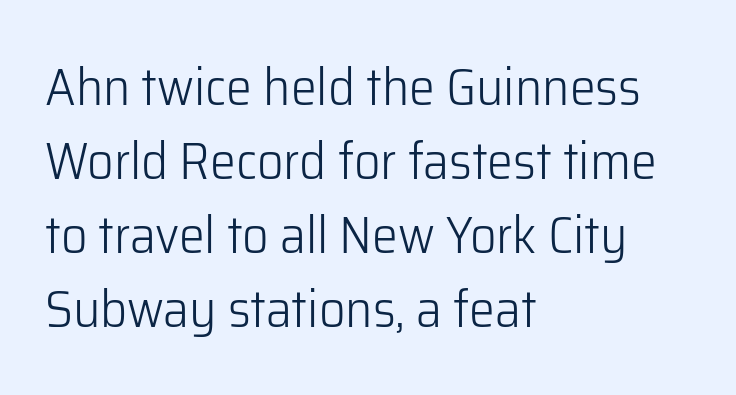
Is this a sans? Yes — the strokes have no serifs. You could not count columns in this text — the font is proportionally spaced. Nothing unusual about the tracking: characters are spaced as the font intends. The leading is moderate, giving the passage an even texture.
